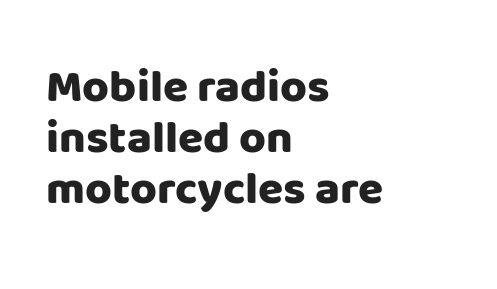
Compared with a centered layout, this one pins lines to the left instead. Check where the strokes stop: nothing finishes them off — pure sans. Italic? Not at all — the glyphs are vertical. Tracking here is standard; glyphs follow each other at the usual distance. The designer dialed line spacing down below the default. Decoration check: the copy has no underline.
